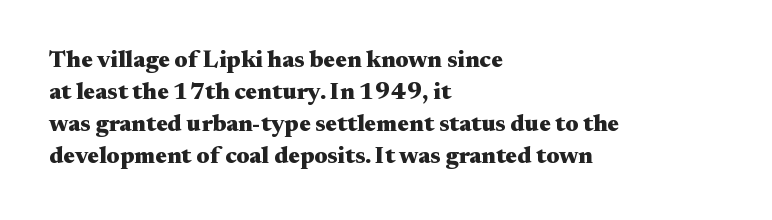
{"italic": "no", "bold": "yes", "underline": "no", "align": "left", "line_spacing": "normal", "line_spacing_ratio": 1.34, "letter_spacing": "normal", "letter_spacing_em": 0.0, "glyph_px": 24}
